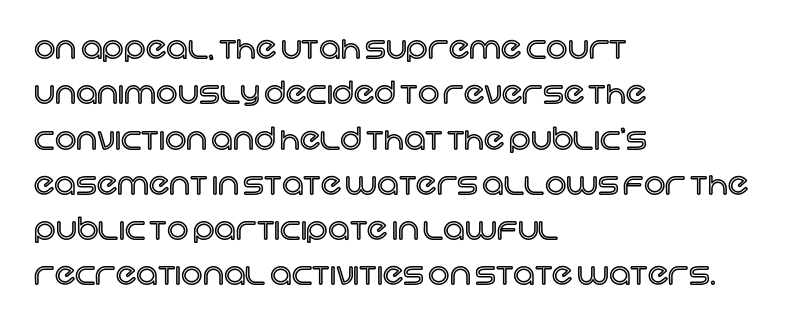
Q: Is the text italic (slanted)? A: No, it is upright.
Q: Is the text underlined? A: No.
Q: How is the paragraph aligned? A: Left-aligned.
Q: Is the spacing between letters normal or unusually wide? A: Normal.
Q: Is the spacing between lines tight, normal or loose? A: Normal.
Q: Width (condensed, normal, or wide)? A: Normal.
Q: x-height? A: Large.
Q: Monospaced? A: No.
